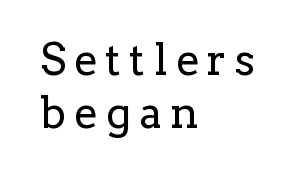
{"serif": "yes", "italic": "no", "bold": "no", "weight": "regular", "width": "normal", "stroke_contrast": "low", "x_height": "medium", "monospaced": "no", "underline": "no", "align": "left", "line_spacing_ratio": 1.24, "glyph_px": 43}
